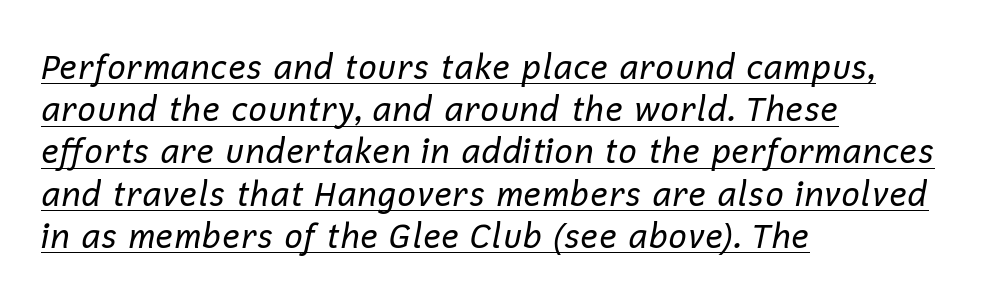
The specimen reads as italic at a glance. The designer left line spacing at the default. Stems here are at most as thick as an everyday book face. The words here are underlined. The passage shown has conventional tracking throughout.
